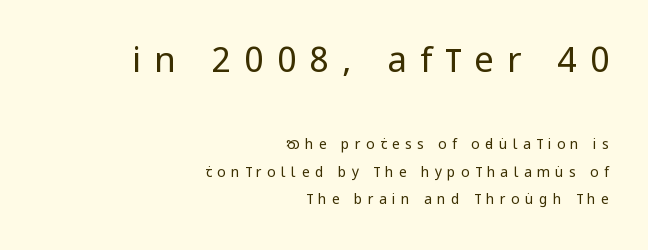
The image shows 35 px regular-weight, condensed sans-serif type, upright; set right-aligned, loose line spacing (1.97x), unusually wide letter spacing (+0.38 em), not underlined; the first (top) block is 2.5x larger; low stroke contrast and a large x-height.
